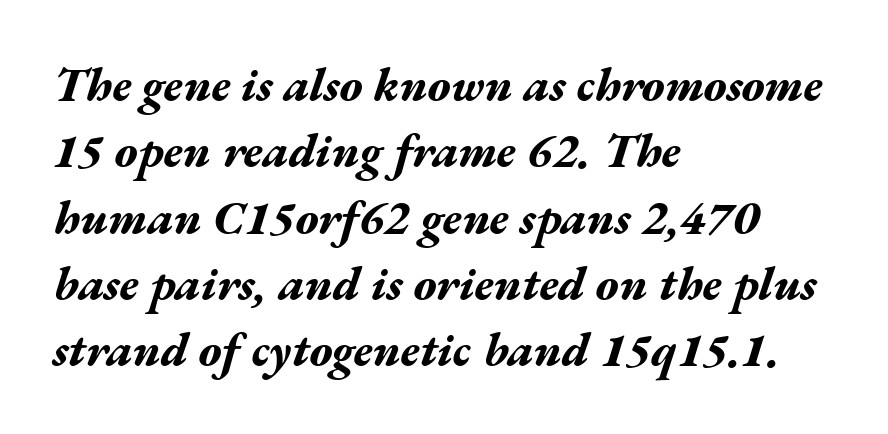
These lines carry a lot of weight — the face is fully bold. Descenders hang freely into open space. Regular leading. Caption: multi-line text, flush left, ragged right. The rendering uses natural spacing where letterforms have individual widths.
